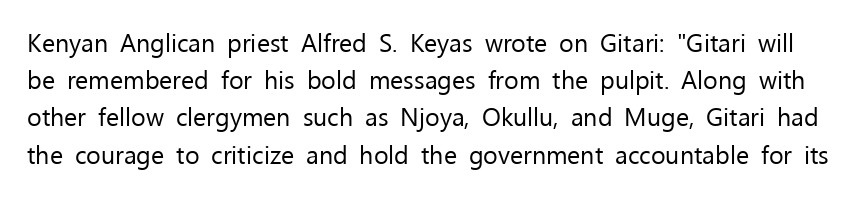
{"italic": "no", "bold": "no", "underline": "no", "line_spacing": "normal", "line_spacing_ratio": 1.49, "letter_spacing": "normal", "letter_spacing_em": 0.0, "glyph_px": 25}
